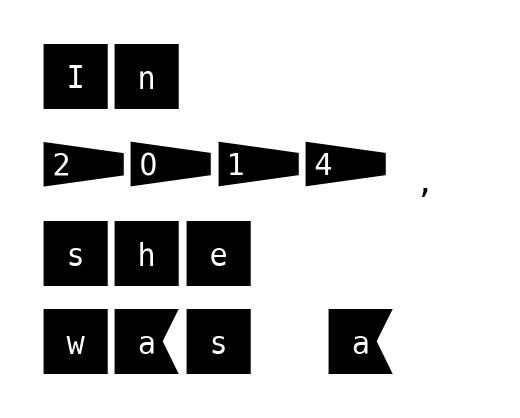
{"serif": "no", "italic": "no", "width": "normal", "stroke_contrast": "medium", "x_height": "large", "underline": "no", "align": "left", "line_spacing_ratio": 1.21, "letter_spacing": "normal", "letter_spacing_em": 0.0, "glyph_px": 73}
